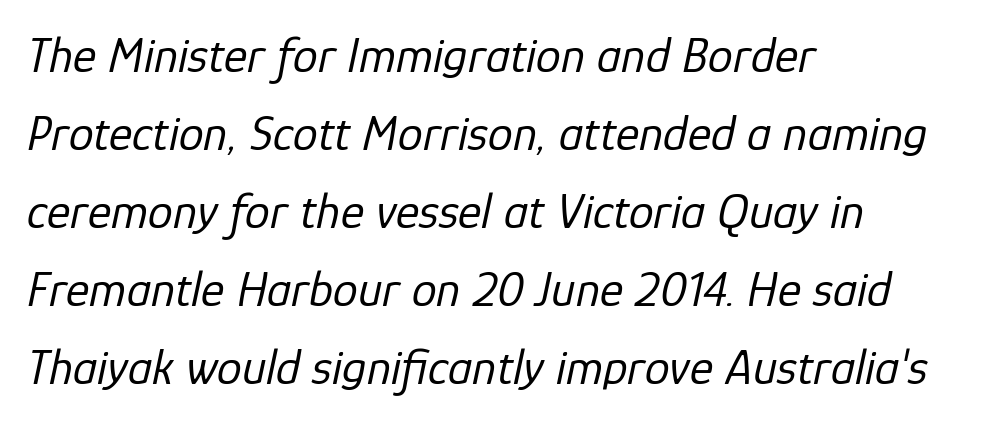
{"italic": "yes", "lean": "right", "slant_degrees": 12, "bold": "no", "weight": "regular", "width": "normal", "stroke_contrast": "low", "x_height": "medium", "monospaced": "no", "underline": "no", "align": "left", "line_spacing": "normal", "line_spacing_ratio": 1.56, "letter_spacing": "normal", "letter_spacing_em": 0.0, "glyph_px": 50}
